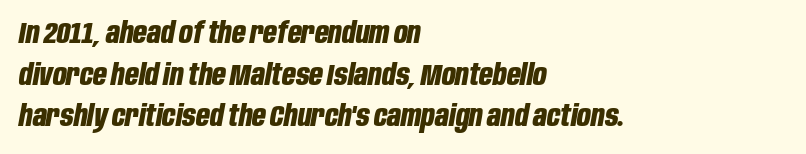
{"italic": "yes", "lean": "right", "slant_degrees": 10, "bold": "yes", "weight": "bold", "width": "condensed", "stroke_contrast": "low", "x_height": "large", "monospaced": "no", "underline": "no", "align": "left", "line_spacing": "normal", "line_spacing_ratio": 1.39, "letter_spacing": "normal", "letter_spacing_em": 0.0, "glyph_px": 30}
